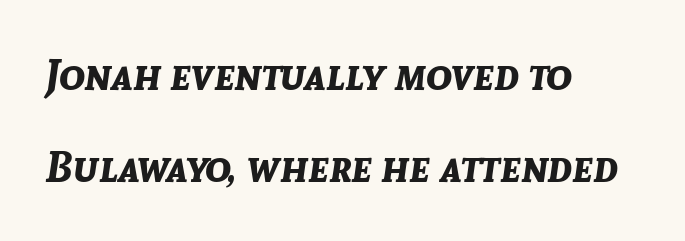
Q: Is the text bold? A: Yes.
Q: Is the text italic (slanted)? A: Yes, it leans right by about 8 degrees.
Q: Is the text underlined? A: No.
Q: How is the paragraph aligned? A: Left-aligned.
Q: Is the spacing between letters normal or unusually wide? A: Normal.
Q: Is the spacing between lines tight, normal or loose? A: Loose.
Q: Width (condensed, normal, or wide)? A: Normal.
Q: Stroke contrast? A: Low.
Q: x-height? A: Medium.
Q: Monospaced? A: No.
